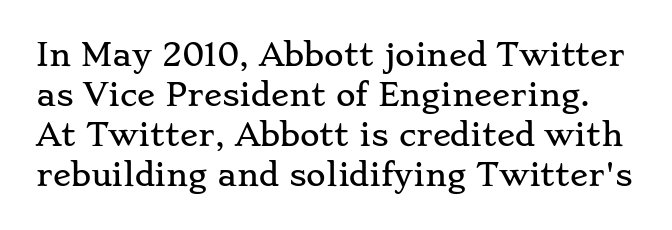
Q: Is the text italic (slanted)? A: No, it is upright.
Q: Is the typeface a serif or a sans-serif typeface? A: Serif.
Q: Is the text underlined? A: No.
Q: Is the spacing between letters normal or unusually wide? A: Normal.
Q: Is the spacing between lines tight, normal or loose? A: Normal.
Q: Width (condensed, normal, or wide)? A: Wide.
Q: Stroke contrast? A: Low.
Q: x-height? A: Small.
Q: Monospaced? A: No.
